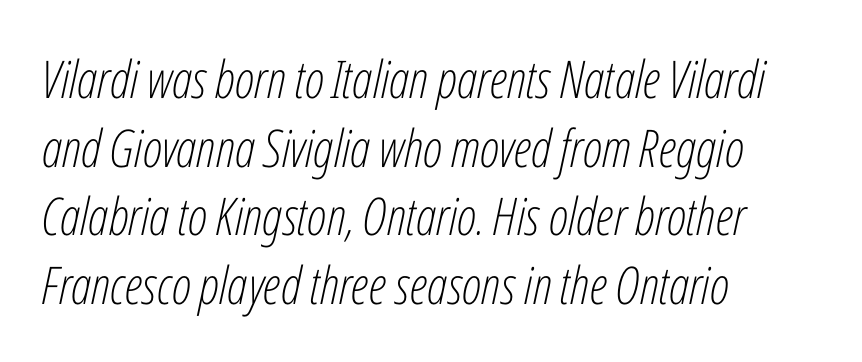
{"italic": "yes", "lean": "right", "slant_degrees": 12, "bold": "no", "weight": "light", "width": "condensed", "stroke_contrast": "low", "x_height": "medium", "monospaced": "no", "underline": "no", "align": "left", "line_spacing": "normal", "line_spacing_ratio": 1.32, "letter_spacing": "normal", "letter_spacing_em": 0.0, "glyph_px": 52}
